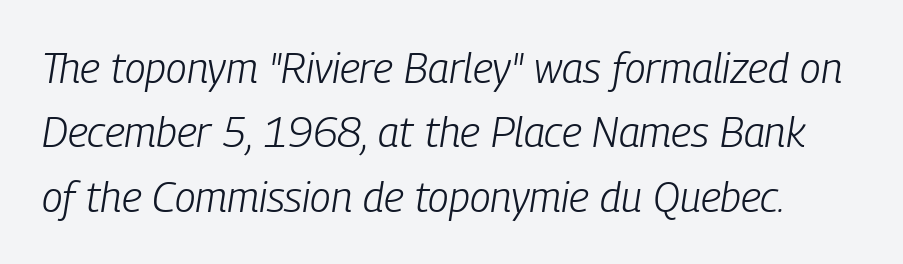
Q: Is the text bold? A: No.
Q: Is the text italic (slanted)? A: Yes, it leans right by about 9 degrees.
Q: Is the text underlined? A: No.
Q: Is the spacing between letters normal or unusually wide? A: Normal.
Q: Is the spacing between lines tight, normal or loose? A: Normal.
Q: Width (condensed, normal, or wide)? A: Condensed.
Q: Stroke contrast? A: Low.
Q: x-height? A: Medium.
Q: Monospaced? A: No.
